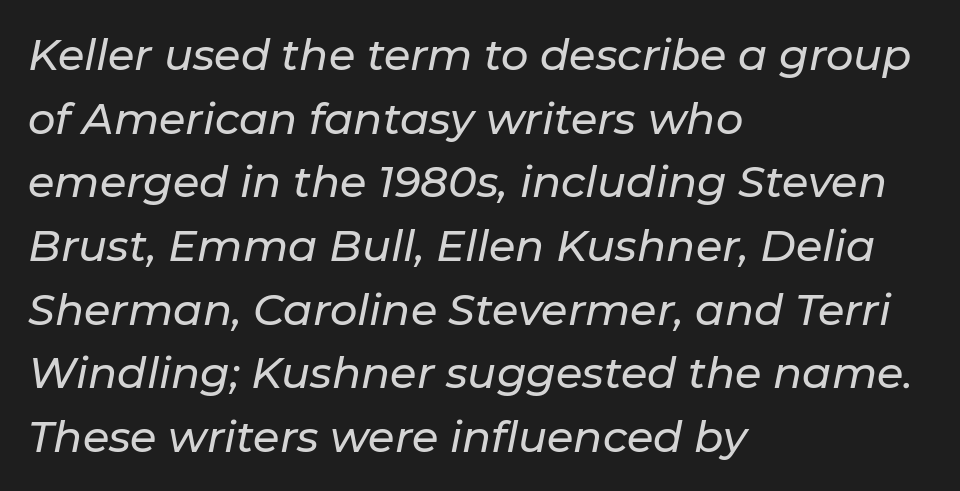
The image shows 43 px text type, italic (leaning right); set left-aligned, normal line spacing (1.48x), normal letter spacing, not underlined; low stroke contrast and a medium x-height.
